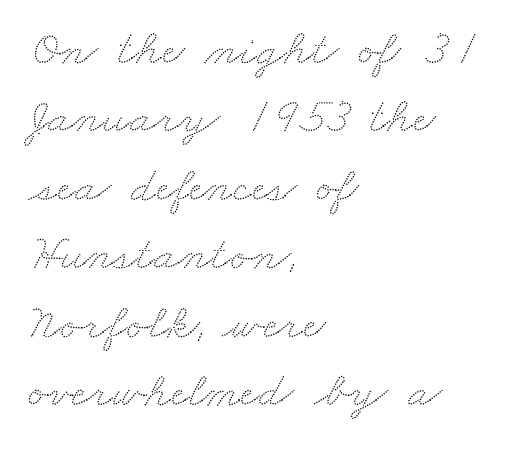
Q: Is the text underlined? A: No.
Q: How is the paragraph aligned? A: Left-aligned.
Q: Is the spacing between letters normal or unusually wide? A: Normal.
Q: Is the spacing between lines tight, normal or loose? A: Normal.
Q: Width (condensed, normal, or wide)? A: Wide.
Q: Stroke contrast? A: Low.
Q: x-height? A: Small.
Q: Monospaced? A: No.
